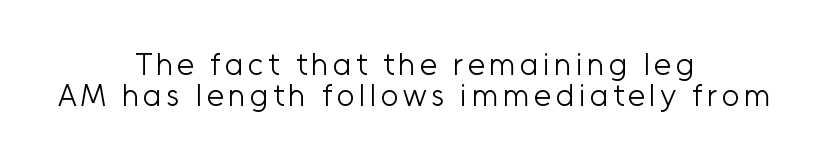
Leftover space on each line is divided equally before and after the words. The weight tops out at a normal text grade. The vertical gap from one line to the next is small. Spacing verdict: proportional, widths tailored to each character. Does the type have serifs? No, each stem ends abruptly.
